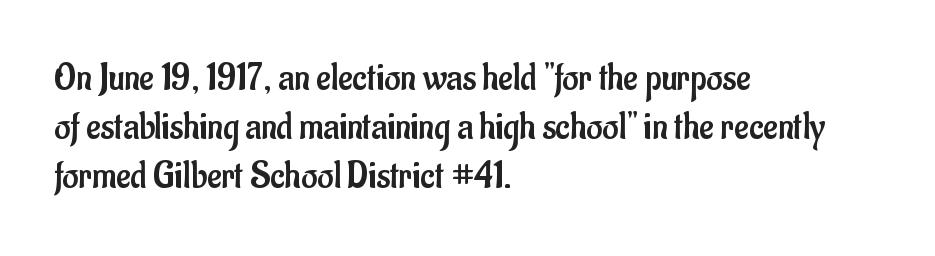
Letter spacing: default. Proportional: the letters do not fall into vertical columns. Type style note: lacks serifs. Stroke mass is kept to a normal reading level or below. Reading down the block, your eye returns to a fixed left position each line. Underline: absent.
